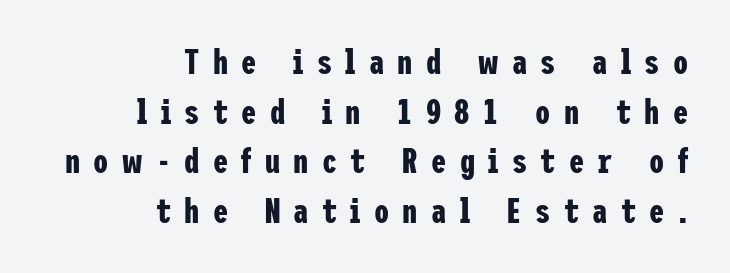
Q: Is the text bold? A: Yes.
Q: Is the text italic (slanted)? A: No, it is upright.
Q: Is the typeface a serif or a sans-serif typeface? A: Sans-serif.
Q: Is the text underlined? A: No.
Q: How is the paragraph aligned? A: Right-aligned.
Q: Is the spacing between letters normal or unusually wide? A: Unusually wide.
Q: Is the spacing between lines tight, normal or loose? A: Normal.
Q: Width (condensed, normal, or wide)? A: Condensed.
Q: Stroke contrast? A: Low.
Q: x-height? A: Medium.
